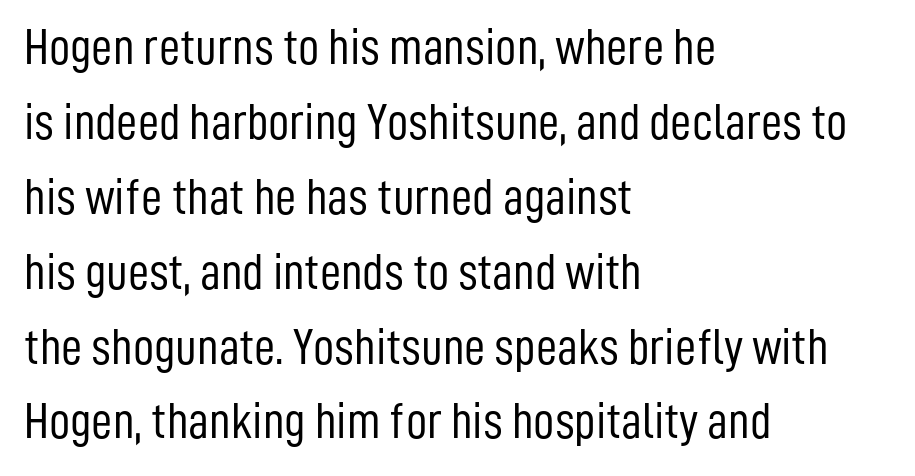
The image shows 52 px light, condensed sans-serif type, upright; set left-aligned, normal line spacing (1.44x), normal letter spacing, not underlined; low stroke contrast and a medium x-height.
